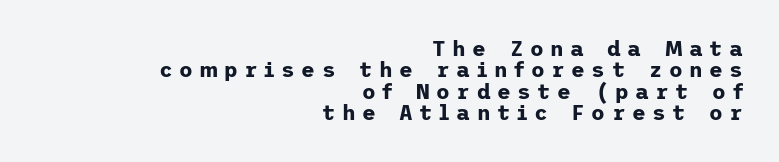
The image shows 21 px bold type, upright; set right-aligned, tight line spacing (1.02x), unusually wide letter spacing (+0.31 em), not underlined.
